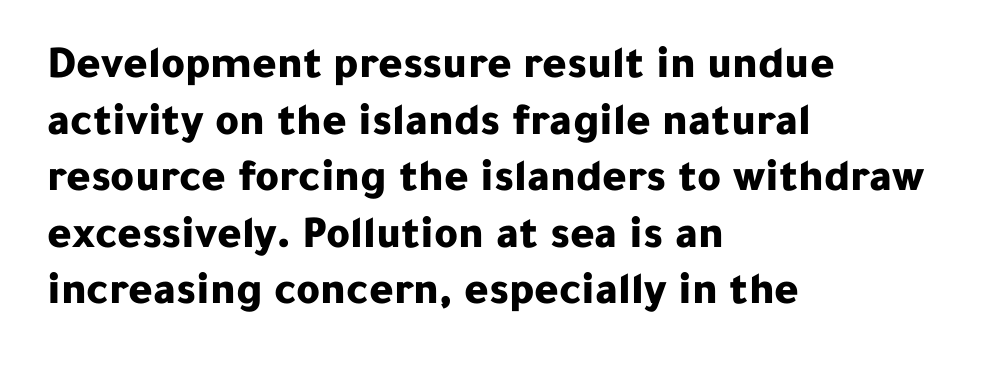
The image shows 46 px bold sans-serif type, upright; set left-aligned, line spacing 1.23x, normal letter spacing, not underlined; low stroke contrast and a medium x-height.
